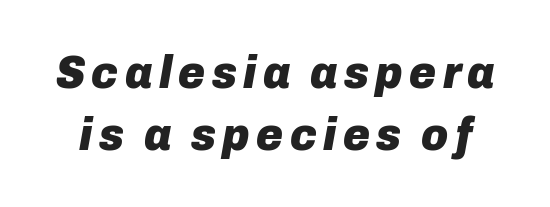
{"italic": "yes", "lean": "right", "slant_degrees": 10, "bold": "yes", "weight": "heavy", "width": "normal", "stroke_contrast": "low", "x_height": "medium", "monospaced": "no", "underline": "no", "line_spacing": "normal", "line_spacing_ratio": 1.34, "glyph_px": 46}
